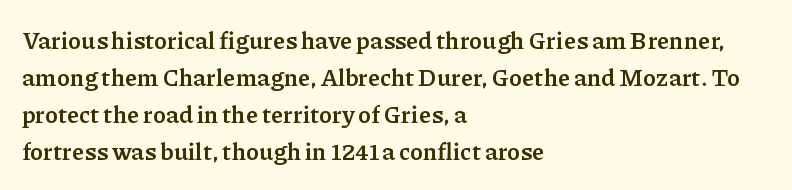
The image shows 24 px bold type, upright; set left-aligned, normal line spacing (1.54x), normal letter spacing, not underlined.
